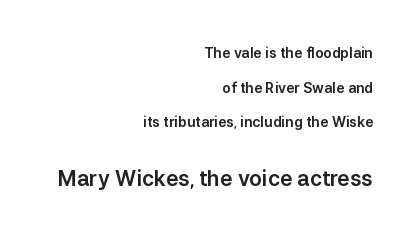
Q: Is the text italic (slanted)? A: No, it is upright.
Q: Is the text underlined? A: No.
Q: How is the paragraph aligned? A: Right-aligned.
Q: Is the spacing between letters normal or unusually wide? A: Normal.
Q: Is the spacing between lines tight, normal or loose? A: Loose.
Q: Which block of text is set in a larger size, the first (top) or the second (bottom)? A: The second (bottom) one.
